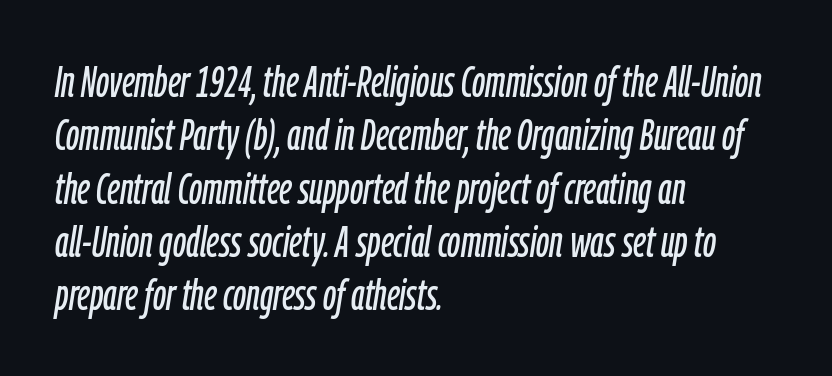
{"italic": "yes", "lean": "right", "slant_degrees": 9, "width": "condensed", "stroke_contrast": "low", "x_height": "medium", "monospaced": "no", "underline": "no", "align": "left", "line_spacing_ratio": 1.24, "letter_spacing": "normal", "letter_spacing_em": 0.0, "glyph_px": 43}
